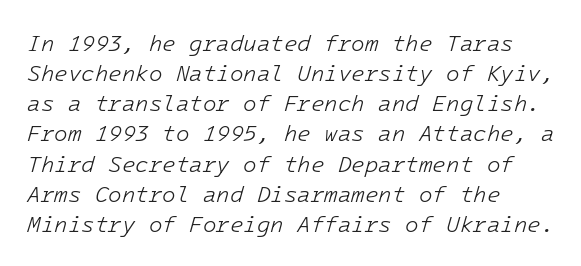
Q: Is the text bold? A: No.
Q: Is the text italic (slanted)? A: Yes, it leans right by about 16 degrees.
Q: Is the text underlined? A: No.
Q: How is the paragraph aligned? A: Left-aligned.
Q: Is the spacing between letters normal or unusually wide? A: Normal.
Q: Is the spacing between lines tight, normal or loose? A: Normal.
